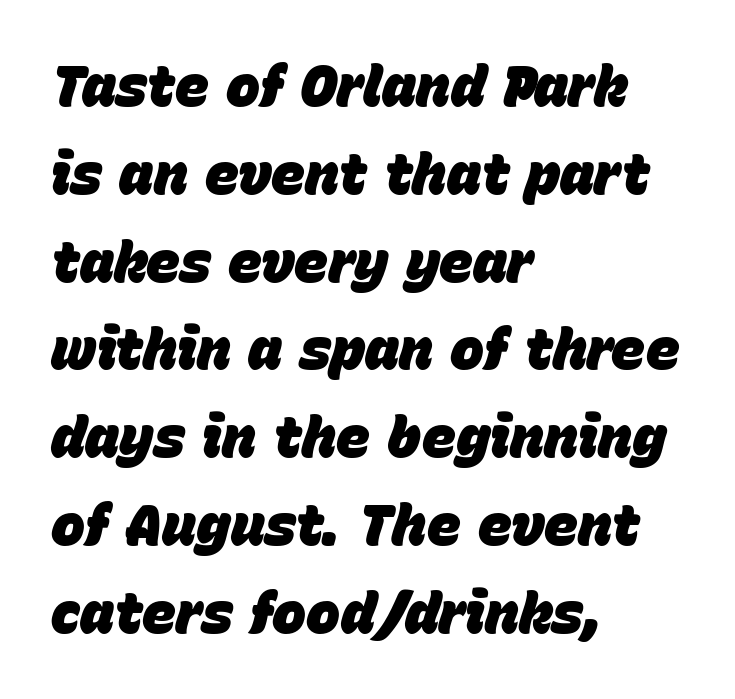
Q: Is the text bold? A: Yes.
Q: Is the text italic (slanted)? A: Yes, it leans right by about 15 degrees.
Q: Is the text underlined? A: No.
Q: How is the paragraph aligned? A: Left-aligned.
Q: Is the spacing between letters normal or unusually wide? A: Normal.
Q: Is the spacing between lines tight, normal or loose? A: Normal.
Q: Width (condensed, normal, or wide)? A: Normal.
Q: Stroke contrast? A: Low.
Q: x-height? A: Large.
Q: Monospaced? A: No.
